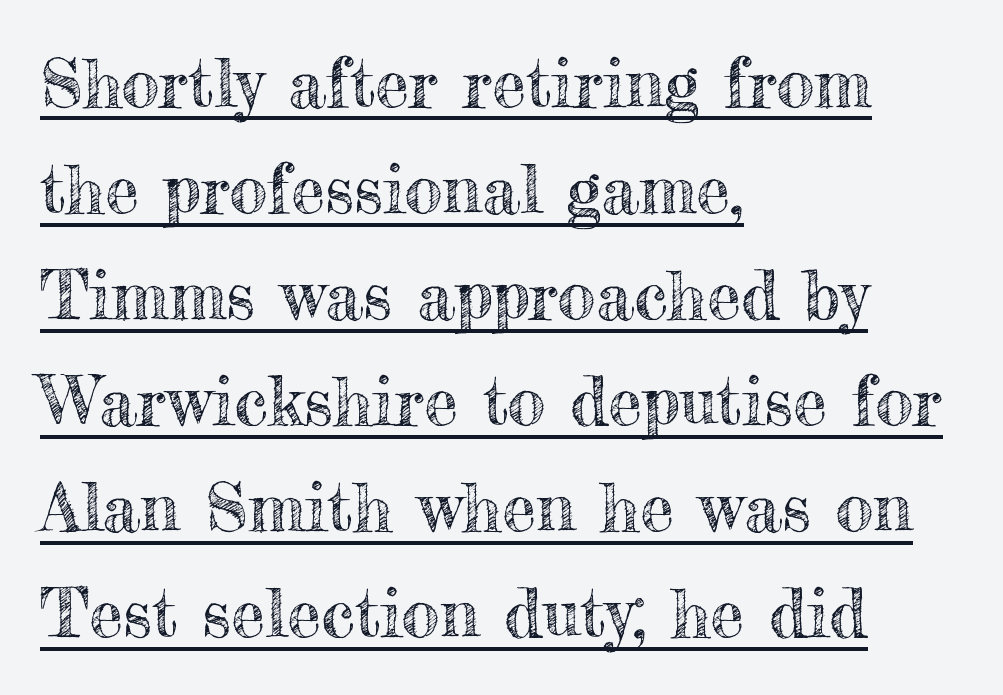
{"italic": "no", "width": "normal", "x_height": "small", "monospaced": "no", "underline": "yes", "align": "left", "line_spacing": "normal", "line_spacing_ratio": 1.56, "letter_spacing": "normal", "letter_spacing_em": 0.0, "glyph_px": 68}
